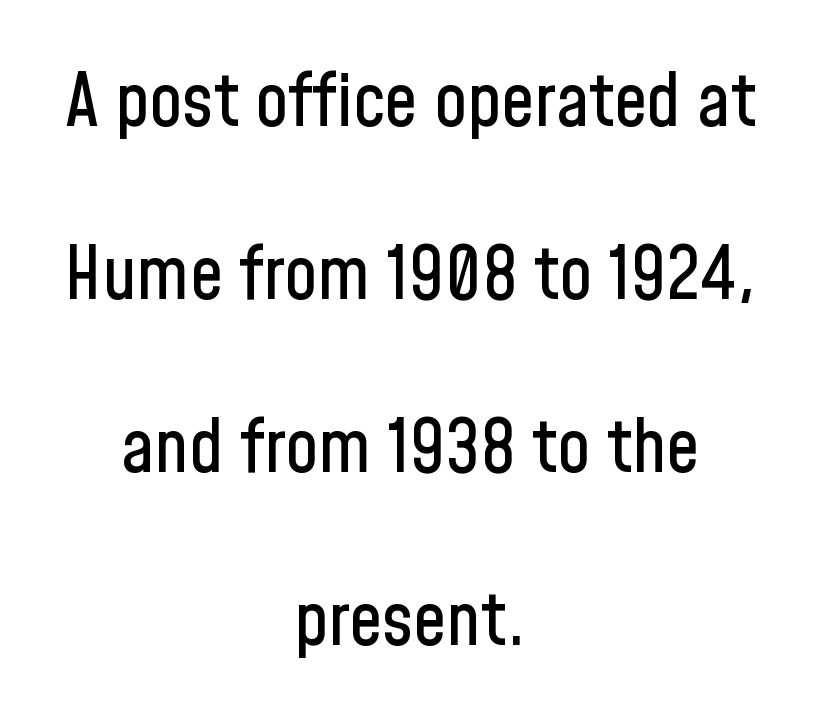
{"serif": "no", "italic": "no", "width": "condensed", "stroke_contrast": "low", "x_height": "medium", "monospaced": "no", "underline": "no", "align": "center", "line_spacing": "loose", "line_spacing_ratio": 2.34, "letter_spacing": "normal", "letter_spacing_em": 0.0, "glyph_px": 74}
